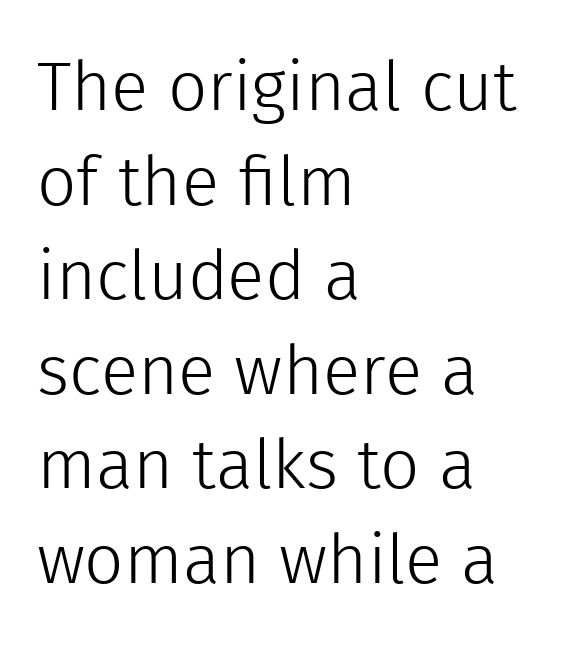
The image shows 69 px light sans-serif type, upright; set left-aligned, normal line spacing (1.37x), normal letter spacing, not underlined; a medium x-height.
